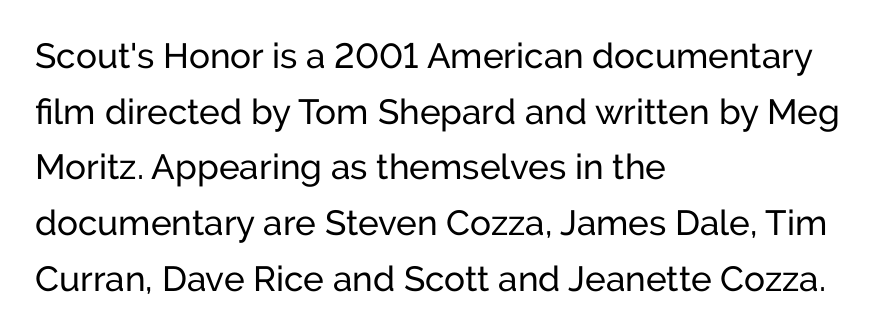
The line-height multiplier appears to be the usual default. The face used here is proportionally spaced, like ordinary book or web type. Students, note that the glyphs here touch the page at normal intervals. This sample is left-justified, so line endings fall wherever the words run out.
